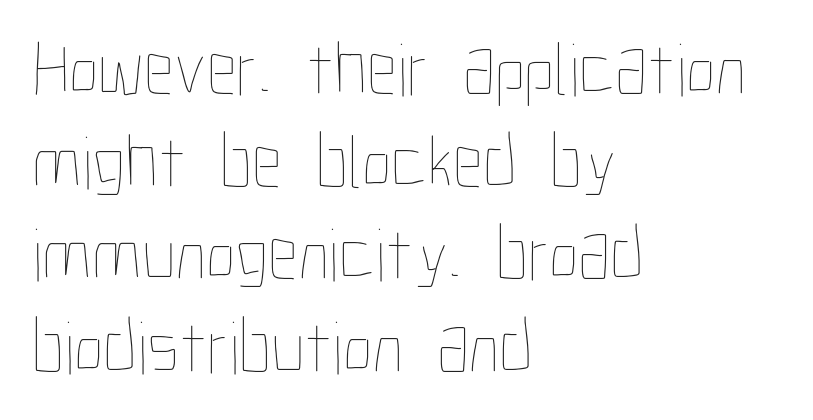
The string is rendered with underlining switched off. Note the varied advance widths — an 'i' is clearly narrower than an 'm'. Is there any slant? The stems are plumb. Default kerning and tracking; the words read as compact shapes. Horizontally, the lines are justified to the leading edge only. Bold? No — there's no thickening of the strokes.
